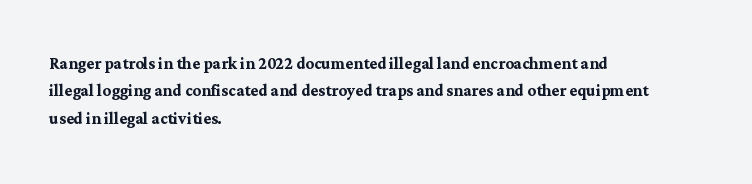
The image shows 21 px bold type, upright; set left-aligned, normal line spacing (1.3x), normal letter spacing, not underlined.
